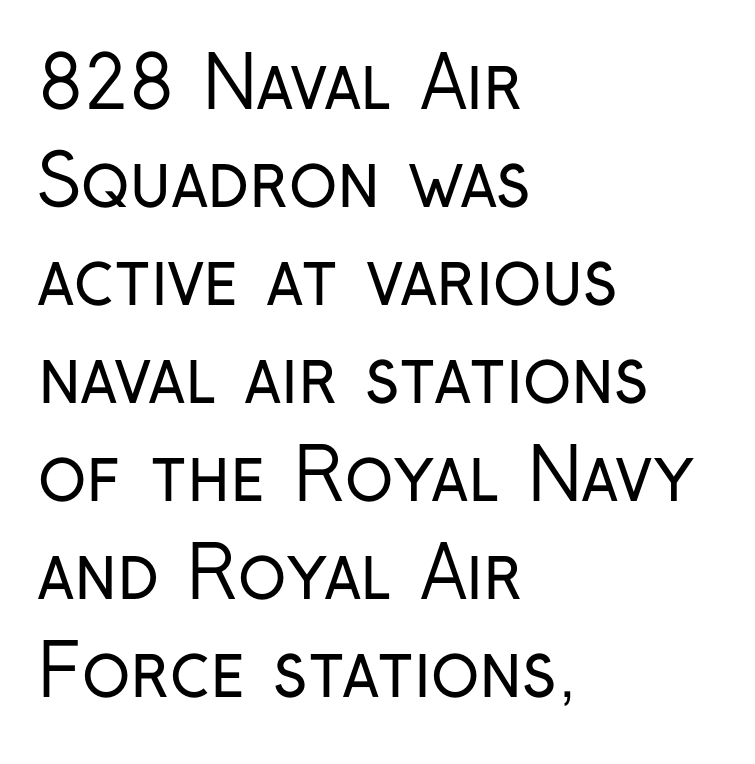
Q: Is the text bold? A: No.
Q: Is the text italic (slanted)? A: No, it is upright.
Q: Is the typeface a serif or a sans-serif typeface? A: Sans-serif.
Q: Is the text underlined? A: No.
Q: How is the paragraph aligned? A: Left-aligned.
Q: Is the spacing between letters normal or unusually wide? A: Normal.
Q: Is the spacing between lines tight, normal or loose? A: Normal.
Q: Width (condensed, normal, or wide)? A: Condensed.
Q: Stroke contrast? A: Low.
Q: x-height? A: Medium.
Q: Monospaced? A: No.
